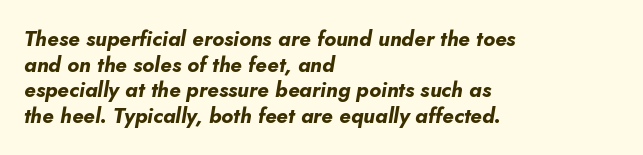
How are the letters spaced? Ordinarily, with no added tracking. The foot of each line stays bare and open. These lines are set flush left with a ragged right edge. A typesetter would mark this as italic. Strong, thick strokes mark this as bold type.
